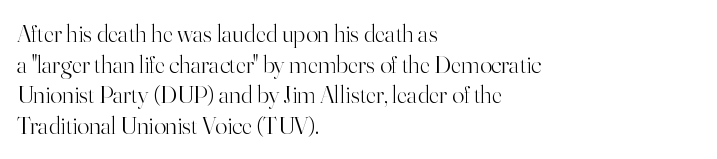
{"italic": "no", "bold": "no", "underline": "no", "align": "left", "line_spacing_ratio": 1.23, "letter_spacing": "normal", "letter_spacing_em": 0.0, "glyph_px": 25}
